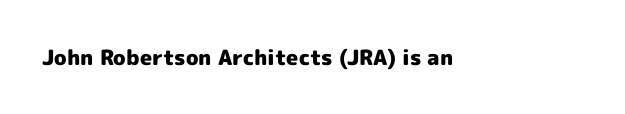
Q: Is the text bold? A: Yes.
Q: Is the text italic (slanted)? A: No, it is upright.
Q: Is the text underlined? A: No.
Q: Is the spacing between letters normal or unusually wide? A: Normal.
